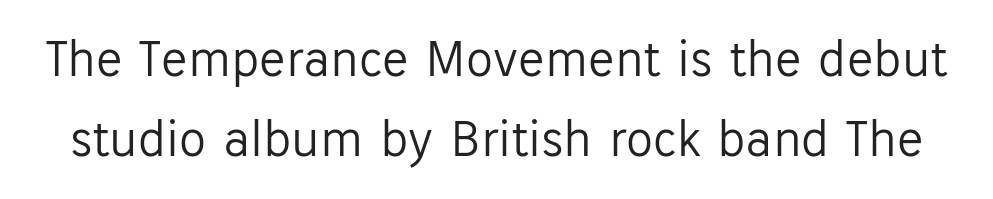
Is this a fixed-width face? No — the glyphs have proportional, varying widths. Posture: vertical. Glyph-to-glyph distance matches everyday printed text. Regarding leading, the lines here are spaced in the standard way. These glyphs show unthickened strokes, regular width or finer. The foot of each line stays bare and open.
